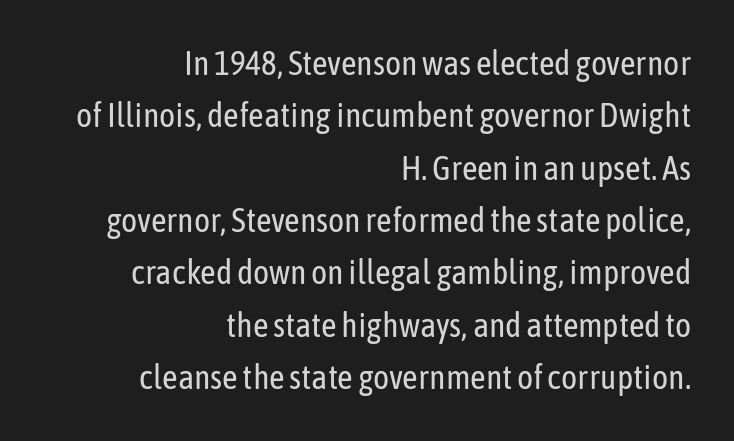
The image shows 34 px regular-weight, condensed sans-serif type, upright; set right-aligned, normal line spacing (1.54x), normal letter spacing, not underlined; low stroke contrast and a medium x-height.
